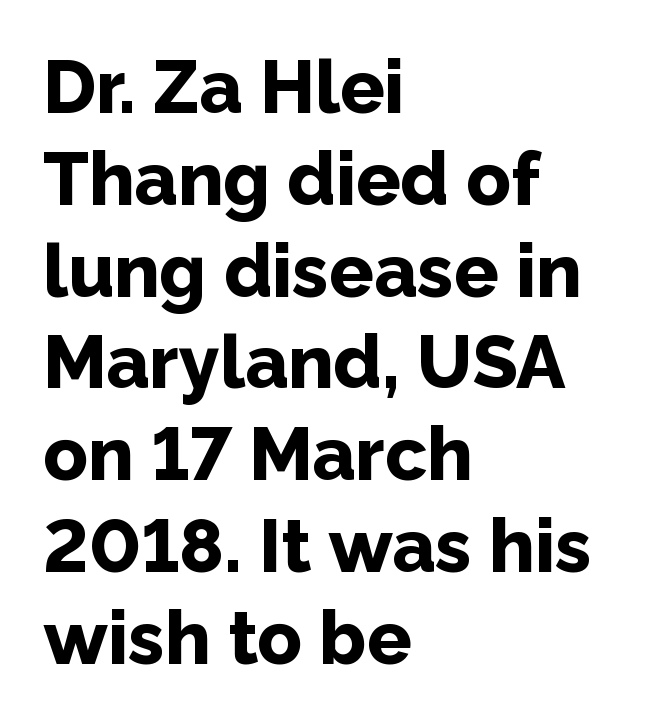
The letters sit at their default tracking, neither squeezed nor spread. Stroke thickness is high; the sample reads as a true bold. These lines were composed using upright roman letters. Here the designer chose a conventional face with non-uniform glyph widths. A typesetter would label this face a sans. The lines in this sample share a left origin and differ only in where they stop.
